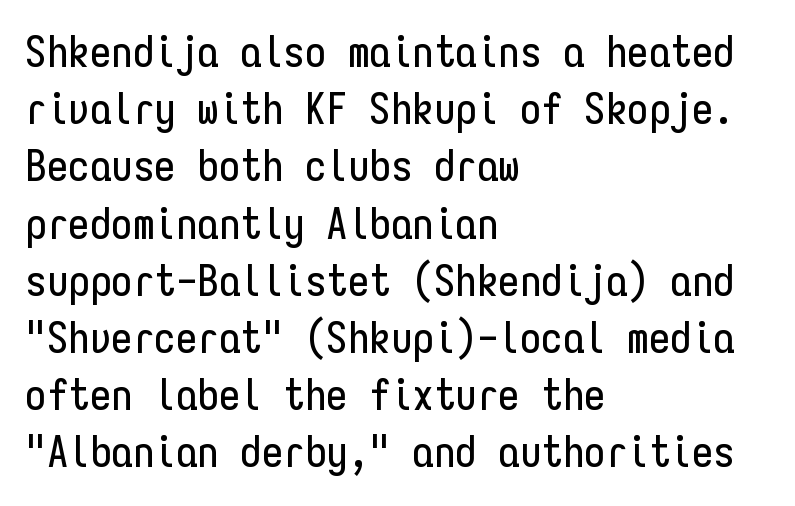
{"serif": "no", "italic": "no", "width": "condensed", "stroke_contrast": "low", "x_height": "medium", "monospaced": "yes", "underline": "no", "align": "left", "line_spacing": "normal", "line_spacing_ratio": 1.33, "letter_spacing": "normal", "letter_spacing_em": 0.0, "glyph_px": 43}
